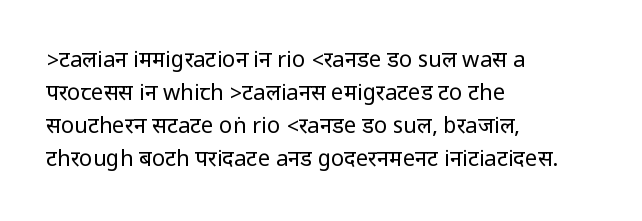
{"italic": "no", "bold": "no", "underline": "no", "align": "left", "line_spacing": "normal", "line_spacing_ratio": 1.5, "letter_spacing": "normal", "letter_spacing_em": 0.0, "glyph_px": 22}
